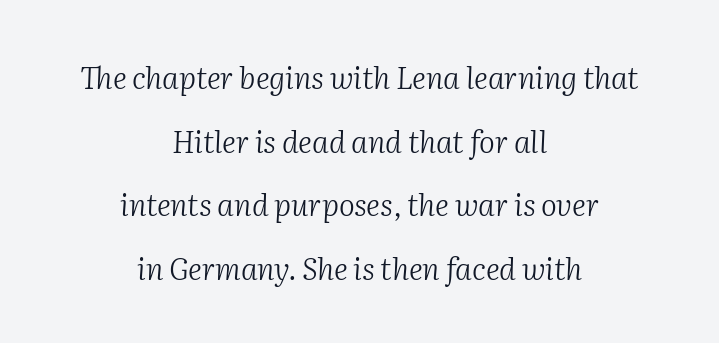
The image shows 30 px light serif type, italic (leaning right); set centered, loose line spacing (2.12x), normal letter spacing, not underlined; medium stroke contrast and a medium x-height.
